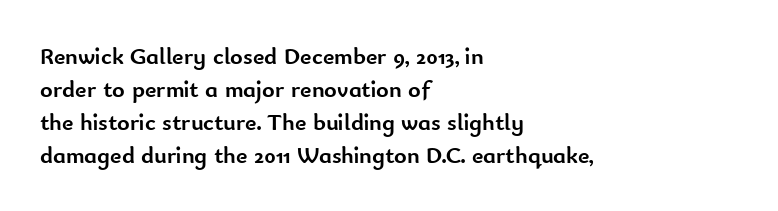
The image shows 24 px bold type, upright; set left-aligned, normal line spacing (1.38x), normal letter spacing, not underlined.
